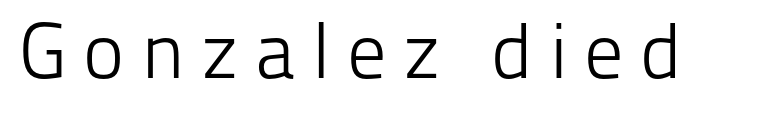
{"serif": "no", "italic": "no", "bold": "no", "weight": "light", "width": "normal", "stroke_contrast": "low", "x_height": "medium", "monospaced": "no", "underline": "no", "letter_spacing": "wide", "letter_spacing_em": 0.21, "glyph_px": 78}
